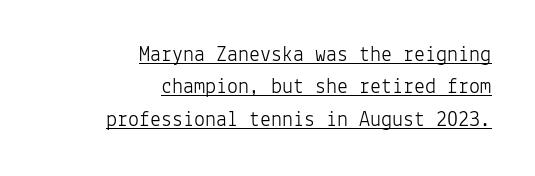
Q: Is the text bold? A: No.
Q: Is the text italic (slanted)? A: No, it is upright.
Q: Is the text underlined? A: Yes.
Q: How is the paragraph aligned? A: Right-aligned.
Q: Is the spacing between letters normal or unusually wide? A: Normal.
Q: Is the spacing between lines tight, normal or loose? A: Normal.
